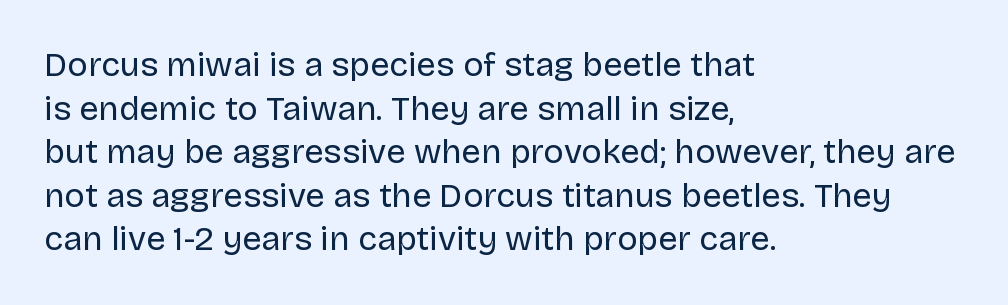
The image shows 34 px regular-weight sans-serif type, upright; set left-aligned, normal line spacing (1.28x), normal letter spacing, not underlined; low stroke contrast and a large x-height.
